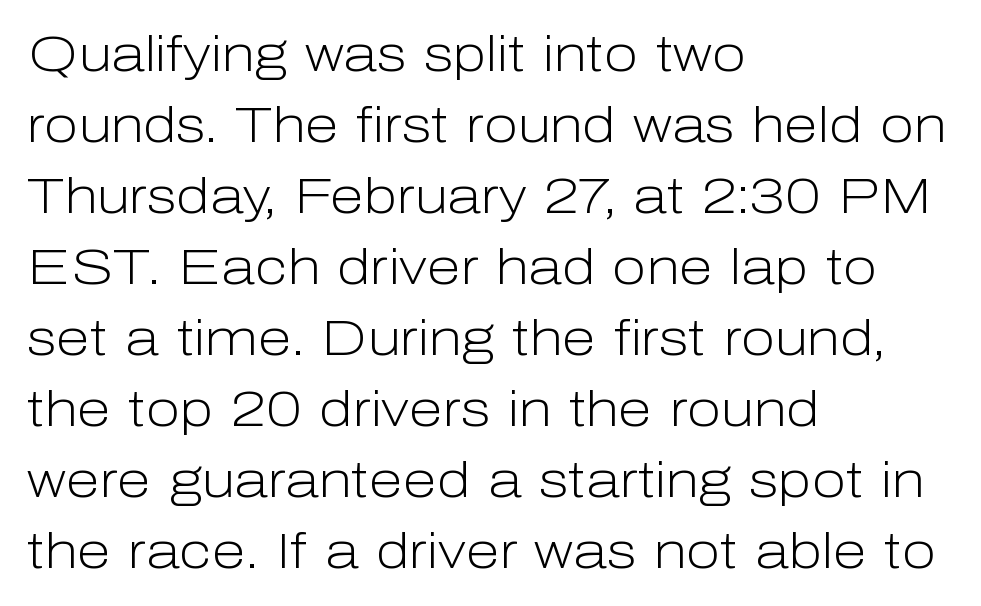
This rendering employs a face without finishing strokes, i.e., a sans-serif. Each letter keeps its own natural width here, so spacing adapts to shape. Stroke mass is kept to a normal reading level or below. Notice how the passage keeps a crisp vertical edge on the left only.
